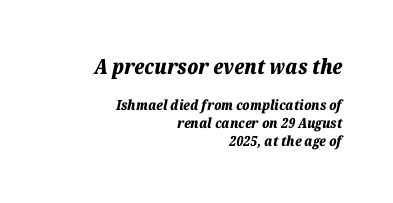
Q: Is the text bold? A: Yes.
Q: Is the text italic (slanted)? A: Yes, it leans right by about 12 degrees.
Q: Is the text underlined? A: No.
Q: How is the paragraph aligned? A: Right-aligned.
Q: Is the spacing between letters normal or unusually wide? A: Normal.
Q: Is the spacing between lines tight, normal or loose? A: Normal.
Q: Which block of text is set in a larger size, the first (top) or the second (bottom)? A: The first (top) one.
